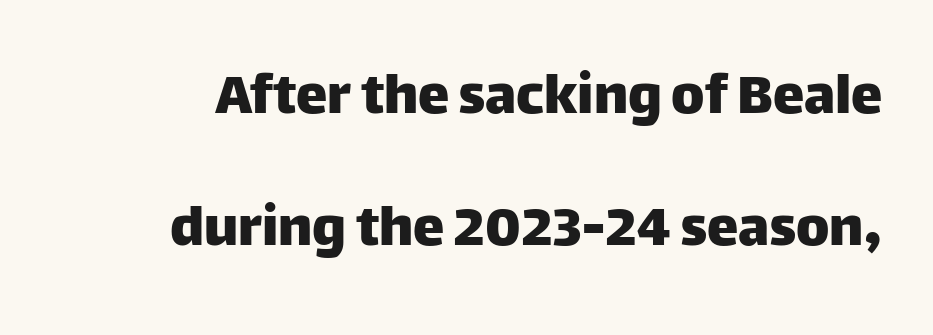
The line texture is even and compact thanks to regular tracking. Rule under the text: the space is simply empty. You can tell it's not italic because the verticals are truly vertical. The letters advance in unequal steps, a hallmark of proportional type. The rendering shows plain stroke endings on the letterforms — a sans-serif design.
